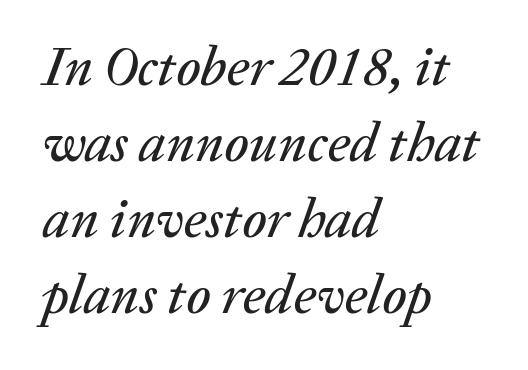
Q: Is the text italic (slanted)? A: Yes, it leans right by about 20 degrees.
Q: Is the text underlined? A: No.
Q: How is the paragraph aligned? A: Left-aligned.
Q: Is the spacing between letters normal or unusually wide? A: Normal.
Q: Is the spacing between lines tight, normal or loose? A: Normal.
Q: Width (condensed, normal, or wide)? A: Normal.
Q: Stroke contrast? A: Low.
Q: x-height? A: Medium.
Q: Monospaced? A: No.
